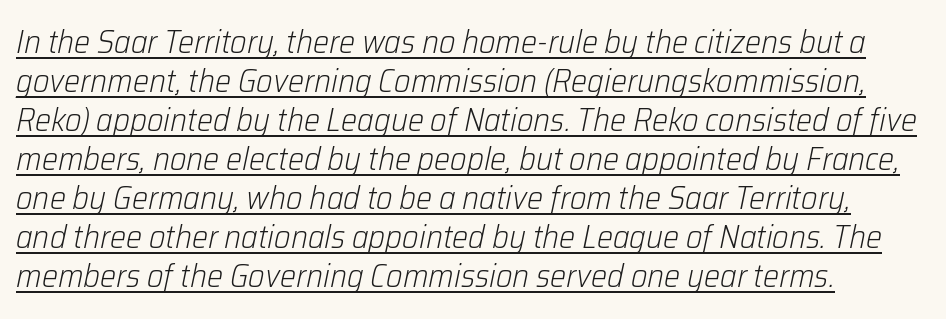
Every character sits at an angle, as italics do. Every word sits above its own underline. The font sits on the lighter half of the weight spectrum, regular included. A classic flush-left, rag-right setting is used for this passage. The face used here is proportionally spaced, like ordinary book or web type.
